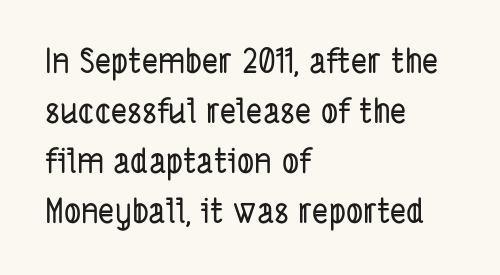
Q: Is the typeface a serif or a sans-serif typeface? A: Sans-serif.
Q: Is the text underlined? A: No.
Q: How is the paragraph aligned? A: Left-aligned.
Q: Is the spacing between letters normal or unusually wide? A: Normal.
Q: Is the spacing between lines tight, normal or loose? A: Normal.
Q: Width (condensed, normal, or wide)? A: Condensed.
Q: Stroke contrast? A: Low.
Q: x-height? A: Medium.
Q: Monospaced? A: No.
